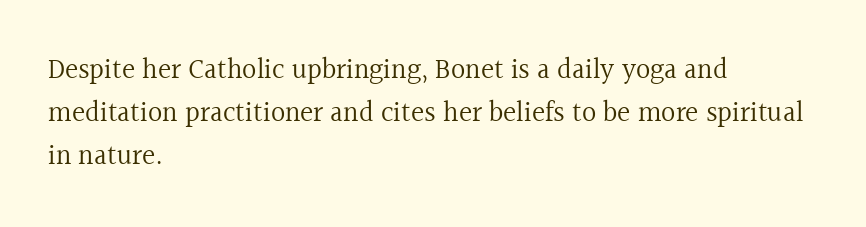
The lines sit at an ordinary, default distance from one another. Nothing unusual about the tracking: characters are spaced as the font intends. This rendering features lettering with no underline. I'd call this a serif setting — the letters wear small feet.
